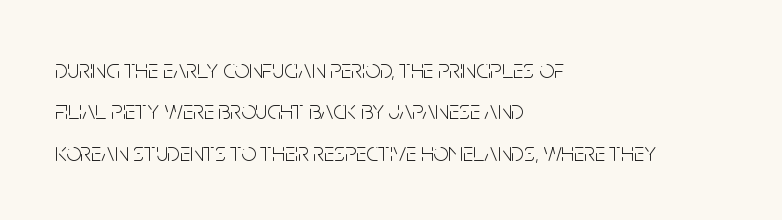
Each stroke keeps to a modest, everyday thickness or less. Whoever set this chose a conventional vertical rhythm. Caption: multi-line text, flush left, ragged right. Underlining? Definitely not there.
